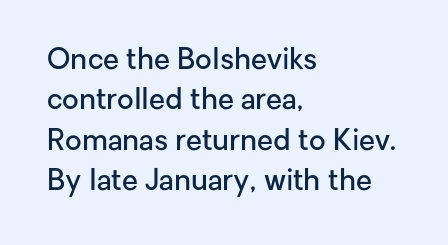
The image shows 29 px semibold sans-serif type, upright; set left-aligned, normal line spacing (1.39x), normal letter spacing, not underlined; low stroke contrast and a medium x-height.
